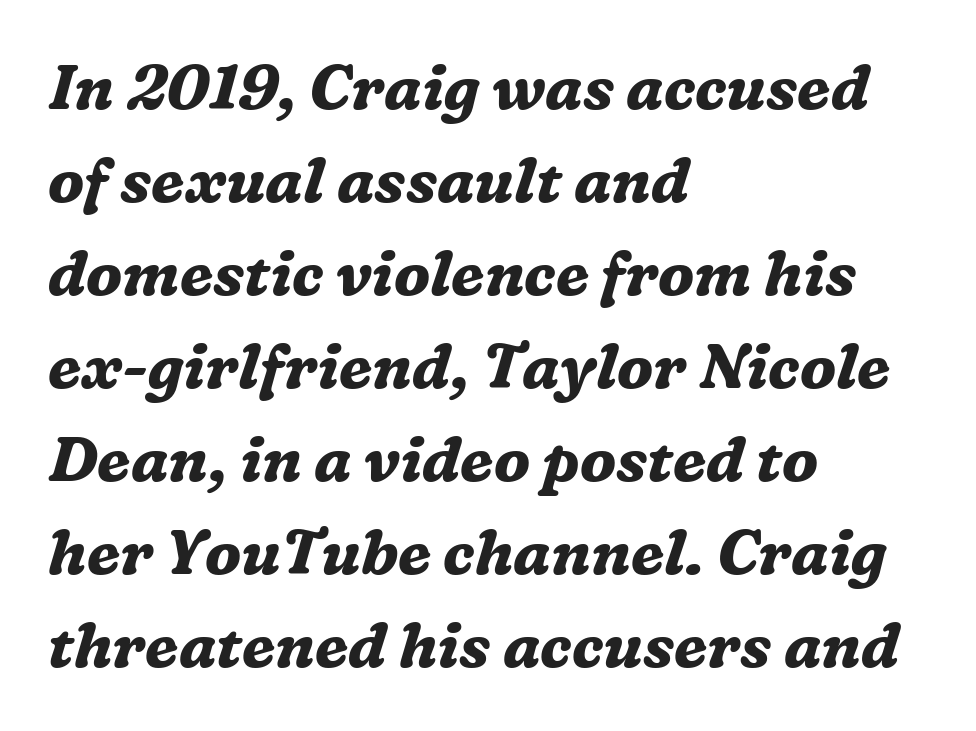
{"serif": "yes", "italic": "yes", "lean": "right", "slant_degrees": 16, "bold": "yes", "weight": "bold", "width": "normal", "stroke_contrast": "medium", "x_height": "medium", "monospaced": "no", "underline": "no", "align": "left", "line_spacing": "normal", "line_spacing_ratio": 1.5, "letter_spacing": "normal", "letter_spacing_em": 0.0, "glyph_px": 62}
